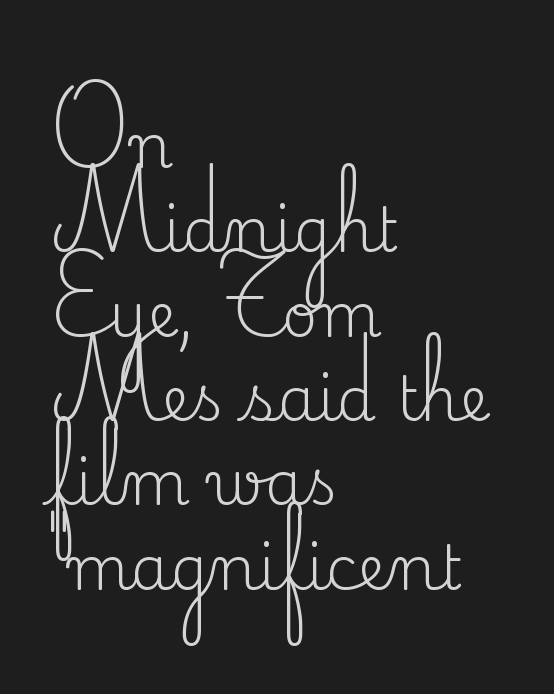
Q: Is the text bold? A: No.
Q: Is the text italic (slanted)? A: No, it is upright.
Q: Is the typeface a serif or a sans-serif typeface? A: Serif.
Q: Is the text underlined? A: No.
Q: How is the paragraph aligned? A: Left-aligned.
Q: Is the spacing between letters normal or unusually wide? A: Normal.
Q: Is the spacing between lines tight, normal or loose? A: Normal.
Q: Width (condensed, normal, or wide)? A: Normal.
Q: Stroke contrast? A: Medium.
Q: x-height? A: Small.
Q: Monospaced? A: No.
